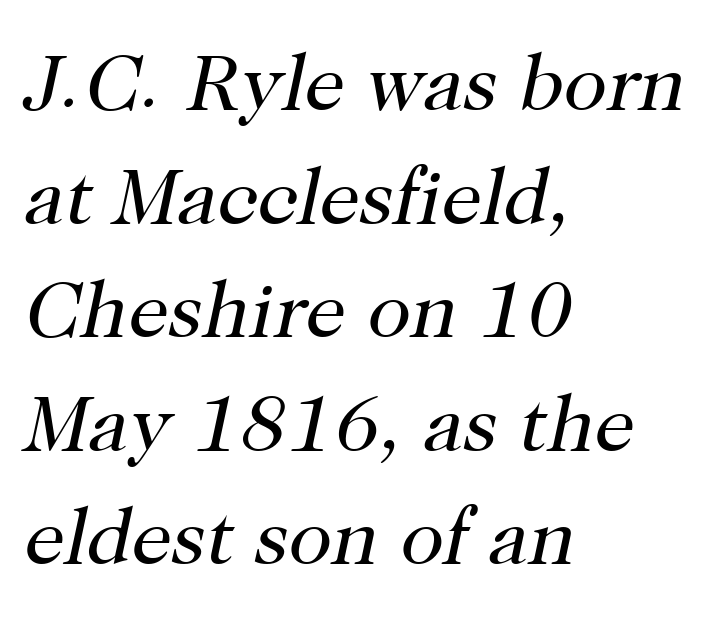
Q: Is the text bold? A: No.
Q: Is the text italic (slanted)? A: Yes, it leans right by about 12 degrees.
Q: Is the typeface a serif or a sans-serif typeface? A: Serif.
Q: Is the text underlined? A: No.
Q: How is the paragraph aligned? A: Left-aligned.
Q: Is the spacing between letters normal or unusually wide? A: Normal.
Q: Is the spacing between lines tight, normal or loose? A: Normal.
Q: Width (condensed, normal, or wide)? A: Normal.
Q: Stroke contrast? A: High.
Q: x-height? A: Medium.
Q: Monospaced? A: No.
